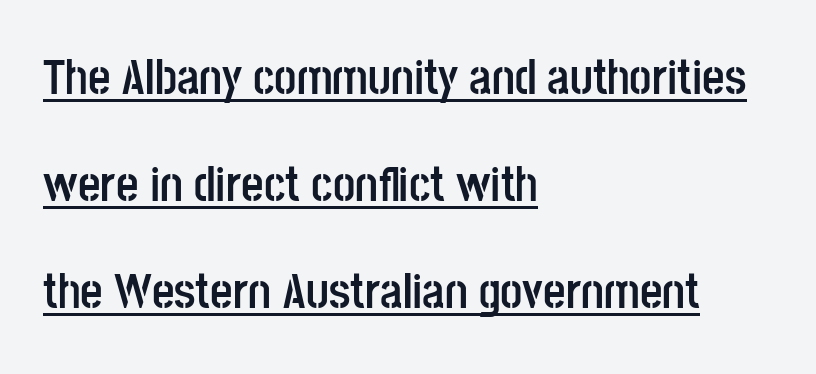
Looks like regular typesetting: each glyph gets only the width it needs. Summary of vertical rhythm: relaxed, with wide interline spacing. The font is running at its bold setting. Ascenders rise straight up at ninety degrees. A rule runs beneath these lines of type.
